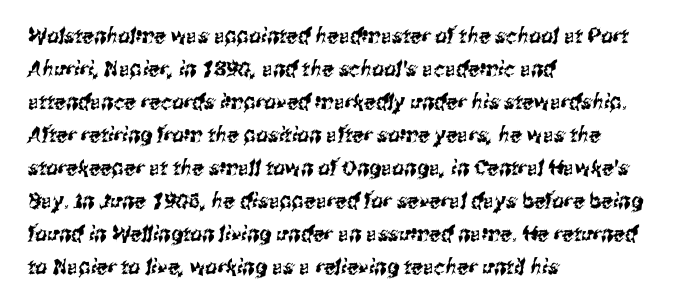
The image shows 21 px text type; set left-aligned, normal line spacing (1.57x), normal letter spacing, not underlined.
